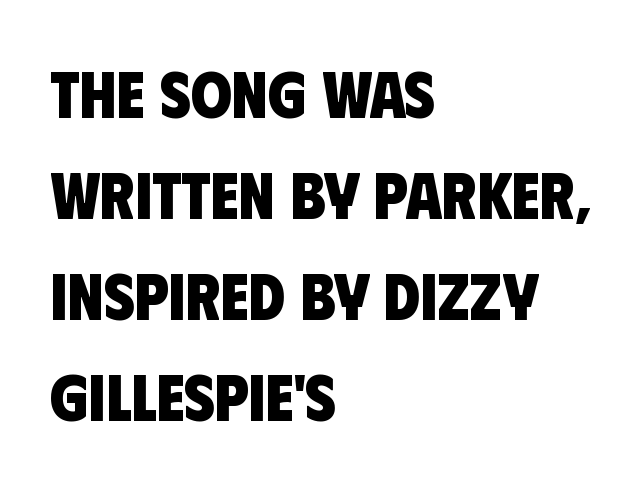
The image shows 66 px heavy, condensed sans-serif type; set left-aligned, normal line spacing (1.53x), normal letter spacing, not underlined; low stroke contrast and a large x-height.
